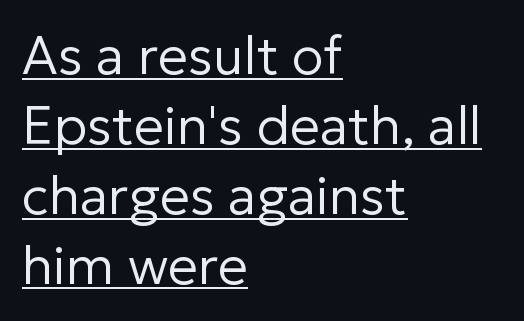
Looks like regular typesetting: each glyph gets only the width it needs. In CSS terms this would be text-align: left. Observe the absence of serifs on each vertical stroke in this sample. What's the leading like? Ordinary, nothing unusual.
